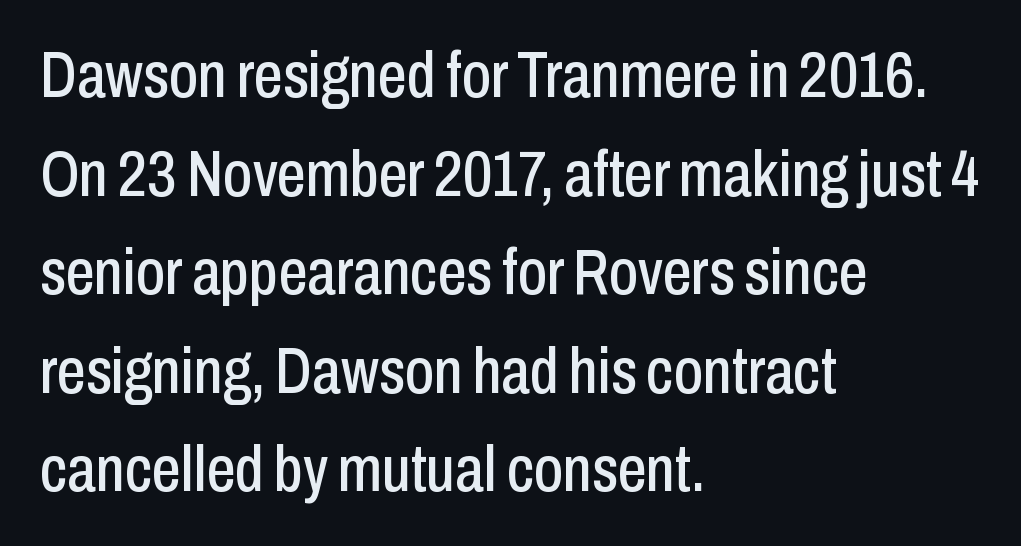
{"serif": "no", "italic": "no", "width": "condensed", "stroke_contrast": "low", "x_height": "medium", "monospaced": "no", "underline": "no", "align": "left", "line_spacing": "normal", "line_spacing_ratio": 1.54, "letter_spacing": "normal", "letter_spacing_em": 0.0, "glyph_px": 64}
